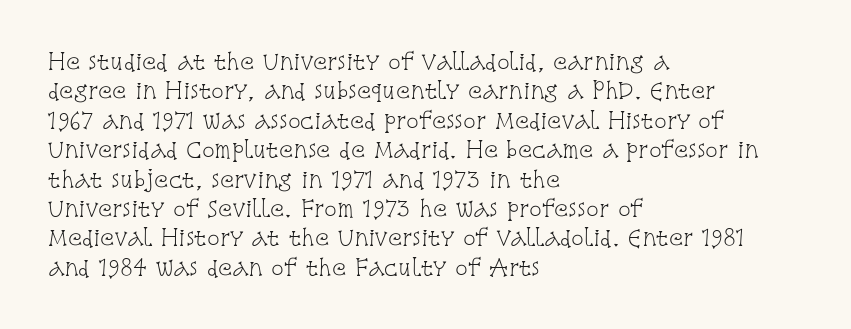
The image shows 21 px text type, upright; set left-aligned, normal line spacing (1.4x), normal letter spacing, not underlined.
